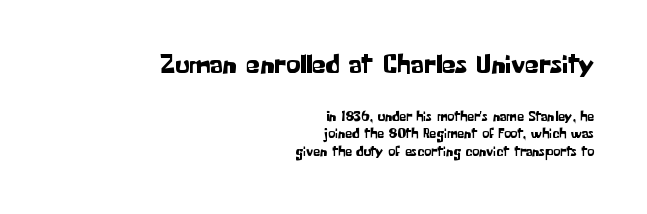
The image shows 28 px sans-serif type, upright; set right-aligned, normal line spacing (1.26x), normal letter spacing, not underlined; the first (top) block is 2.0x larger; low stroke contrast and a medium x-height.
